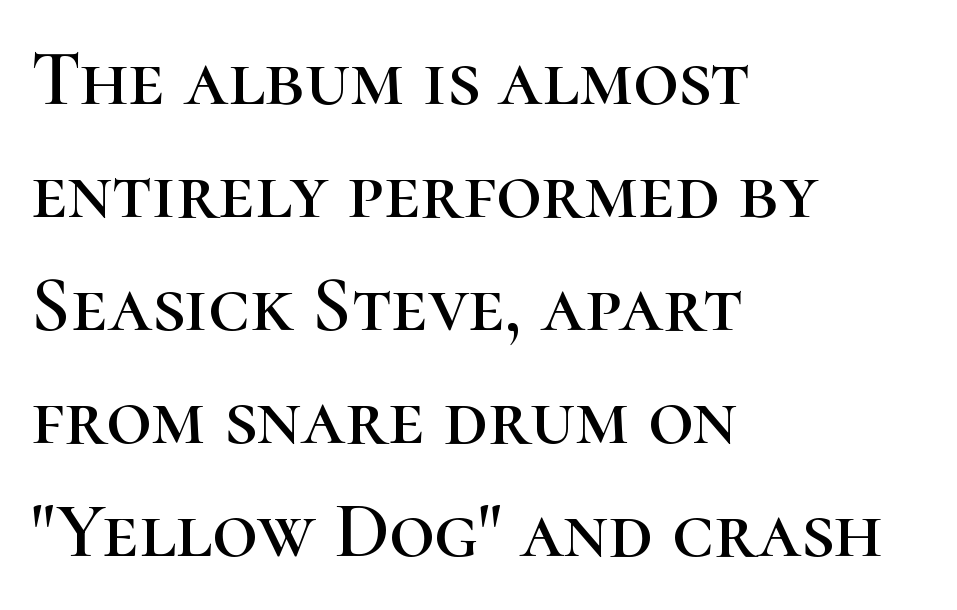
Q: Is the text italic (slanted)? A: No, it is upright.
Q: Is the typeface a serif or a sans-serif typeface? A: Serif.
Q: Is the text underlined? A: No.
Q: How is the paragraph aligned? A: Left-aligned.
Q: Is the spacing between letters normal or unusually wide? A: Normal.
Q: Is the spacing between lines tight, normal or loose? A: Normal.
Q: Width (condensed, normal, or wide)? A: Normal.
Q: Stroke contrast? A: High.
Q: x-height? A: Medium.
Q: Monospaced? A: No.
